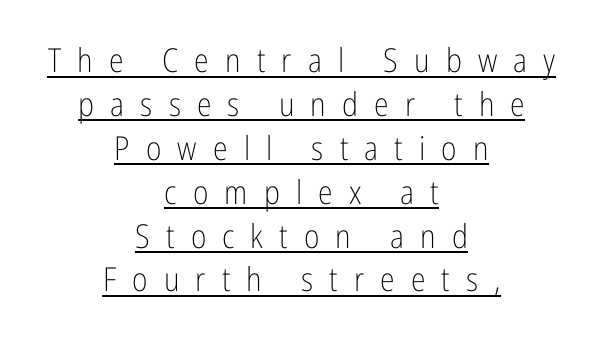
Upright lettering throughout. Students, observe the line beneath the letters — that is underlining. Varying glyph widths throughout — classic text-font behaviour. This sample keeps an unexceptional amount of space between lines. Are there feet on the stems? There aren't — it's a sans.
